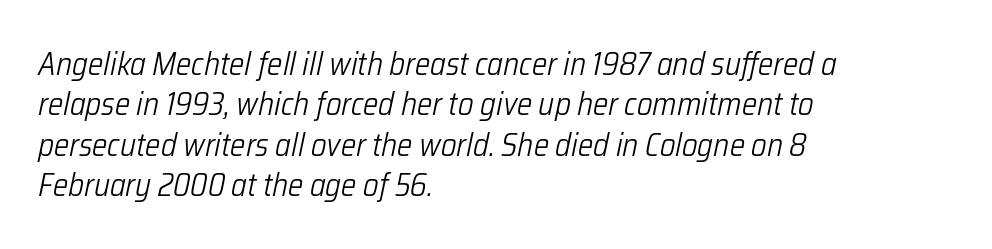
Q: Is the text bold? A: No.
Q: Is the text italic (slanted)? A: Yes, it leans right by about 12 degrees.
Q: Is the text underlined? A: No.
Q: How is the paragraph aligned? A: Left-aligned.
Q: Is the spacing between letters normal or unusually wide? A: Normal.
Q: Is the spacing between lines tight, normal or loose? A: Normal.
Q: Width (condensed, normal, or wide)? A: Condensed.
Q: Stroke contrast? A: Low.
Q: x-height? A: Medium.
Q: Monospaced? A: No.
